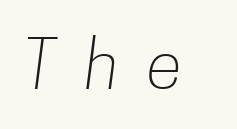
The image shows 66 px light, condensed sans-serif type; set unusually wide letter spacing (+0.44 em), not underlined; low stroke contrast and a medium x-height.
